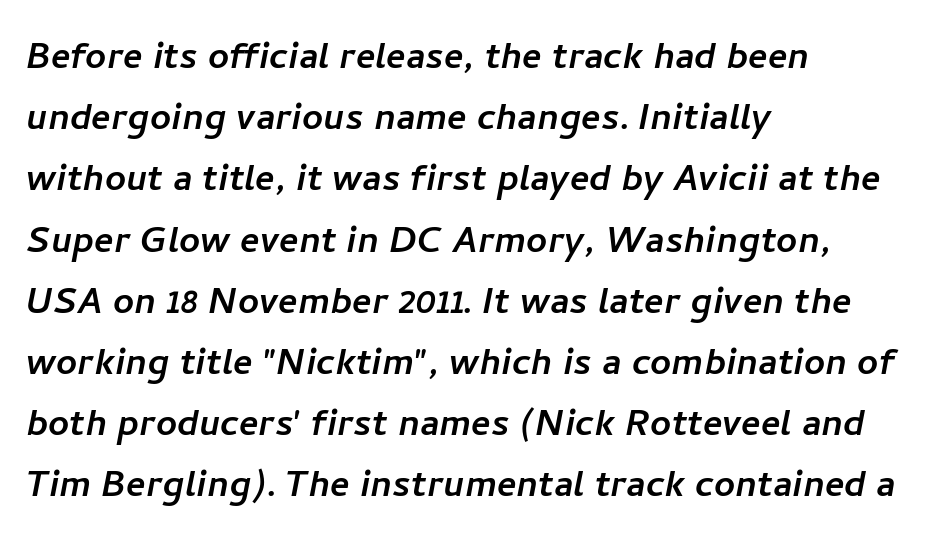
Q: Is the typeface a serif or a sans-serif typeface? A: Sans-serif.
Q: Is the text underlined? A: No.
Q: How is the paragraph aligned? A: Left-aligned.
Q: Is the spacing between letters normal or unusually wide? A: Normal.
Q: Is the spacing between lines tight, normal or loose? A: Normal.
Q: Width (condensed, normal, or wide)? A: Normal.
Q: Stroke contrast? A: Low.
Q: x-height? A: Medium.
Q: Monospaced? A: No.
